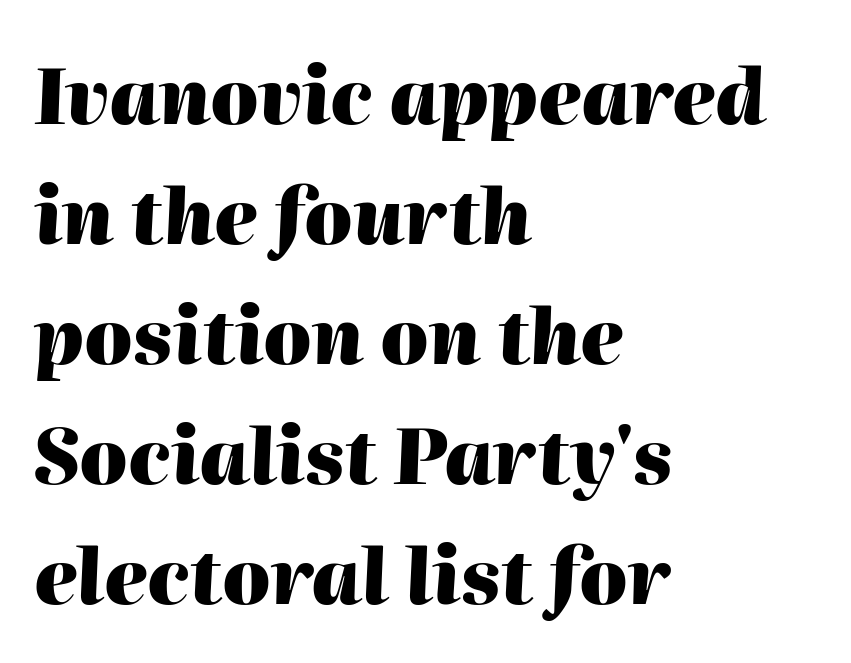
The image shows 76 px heavy type, italic (leaning right); set left-aligned, normal line spacing (1.58x), normal letter spacing, not underlined; high stroke contrast and a medium x-height.
